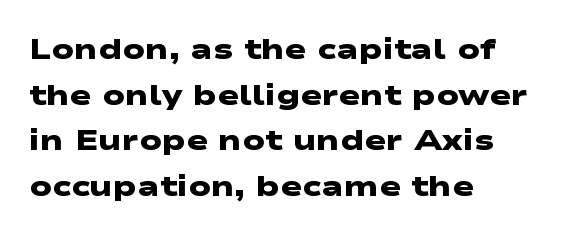
Q: Is the text bold? A: Yes.
Q: Is the typeface a serif or a sans-serif typeface? A: Sans-serif.
Q: Is the text underlined? A: No.
Q: How is the paragraph aligned? A: Left-aligned.
Q: Is the spacing between letters normal or unusually wide? A: Normal.
Q: Is the spacing between lines tight, normal or loose? A: Normal.
Q: Width (condensed, normal, or wide)? A: Wide.
Q: Stroke contrast? A: Low.
Q: x-height? A: Medium.
Q: Monospaced? A: No.
